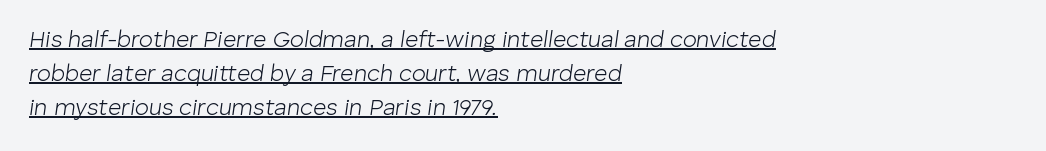
The image shows 23 px text type, italic (leaning right); set left-aligned, normal line spacing (1.48x), normal letter spacing, underlined.
